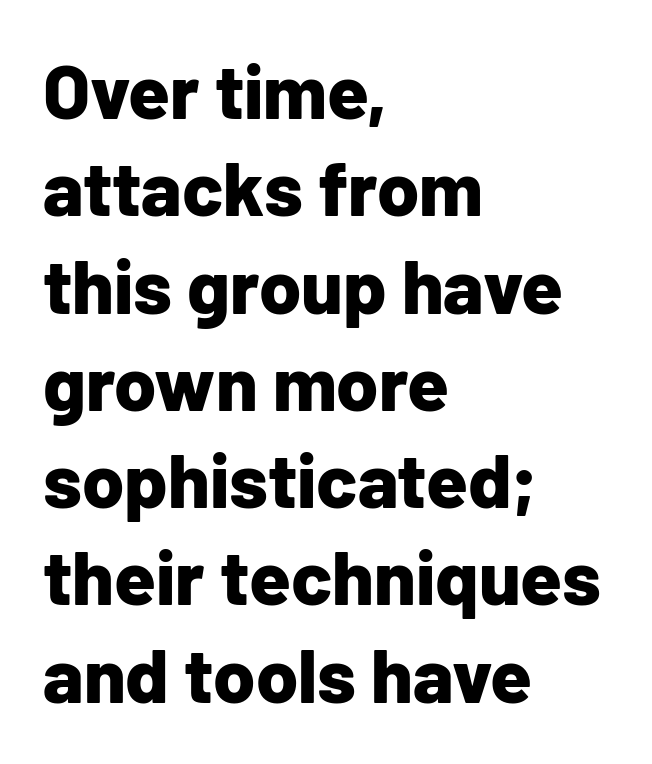
The rendering uses a bold face; every stroke is thick and dark. Leading: standard. Each letter keeps its own natural width here, so spacing adapts to shape. Compared with a centered layout, this one pins lines to the left instead. Short note: letters normally spaced. Does the type have serifs? No, each stem ends abruptly.
